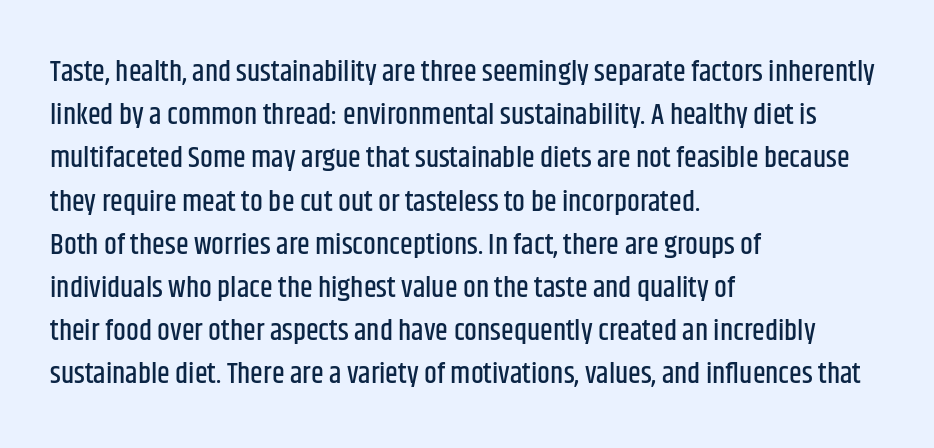
The image shows 29 px condensed sans-serif type, upright; set left-aligned, normal line spacing (1.49x), normal letter spacing, not underlined; low stroke contrast and a large x-height.
